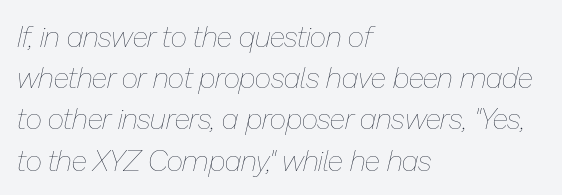
Q: Is the text bold? A: No.
Q: Is the text italic (slanted)? A: Yes, it leans right by about 13 degrees.
Q: Is the text underlined? A: No.
Q: How is the paragraph aligned? A: Left-aligned.
Q: Is the spacing between letters normal or unusually wide? A: Normal.
Q: Is the spacing between lines tight, normal or loose? A: Normal.
Q: Width (condensed, normal, or wide)? A: Normal.
Q: Stroke contrast? A: Low.
Q: x-height? A: Medium.
Q: Monospaced? A: No.
